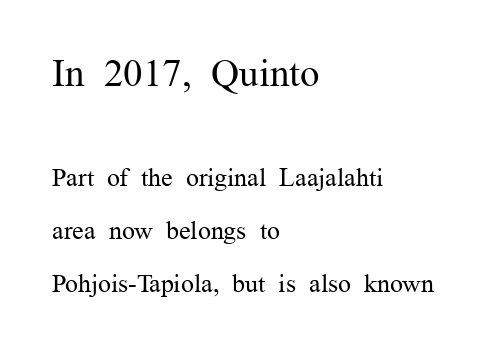
The image shows 39 px regular-weight serif type, upright; set left-aligned, loose line spacing (2.04x), normal letter spacing, not underlined; the first (top) block is 1.5x larger; medium stroke contrast and a medium x-height.
